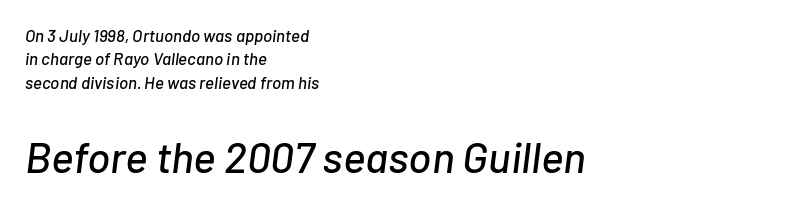
The image shows 43 px text type, italic (leaning right); set left-aligned, normal line spacing (1.38x), normal letter spacing, not underlined; the second (bottom) block is 2.53x larger; low stroke contrast and a medium x-height.
